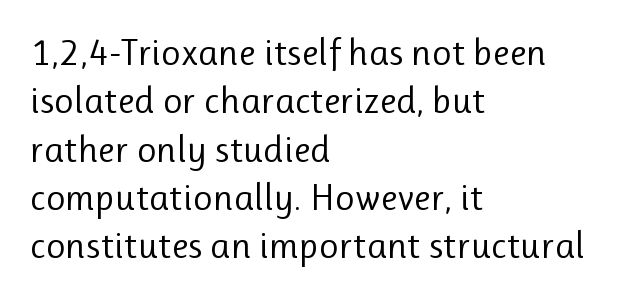
Q: Is the text bold? A: No.
Q: Is the text italic (slanted)? A: No, it is upright.
Q: Is the typeface a serif or a sans-serif typeface? A: Sans-serif.
Q: Is the text underlined? A: No.
Q: How is the paragraph aligned? A: Left-aligned.
Q: Is the spacing between letters normal or unusually wide? A: Normal.
Q: Is the spacing between lines tight, normal or loose? A: Normal.
Q: Width (condensed, normal, or wide)? A: Normal.
Q: Stroke contrast? A: Low.
Q: x-height? A: Medium.
Q: Monospaced? A: No.
